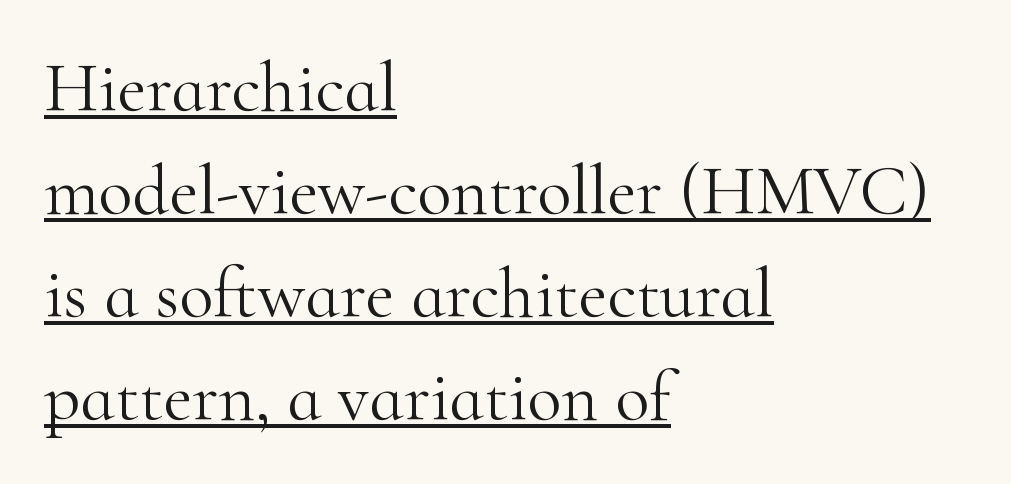
The image shows 71 px light serif type, upright; set left-aligned, normal line spacing (1.45x), normal letter spacing, underlined; high stroke contrast and a small x-height.
